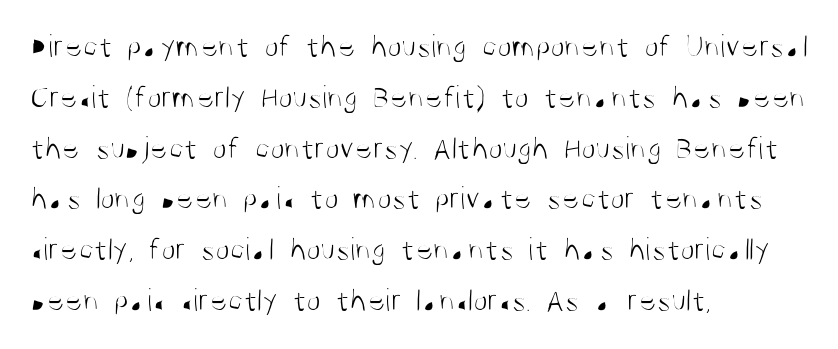
{"serif": "no", "italic": "no", "bold": "no", "weight": "light", "width": "condensed", "stroke_contrast": "medium", "x_height": "large", "monospaced": "no", "underline": "no", "align": "left", "line_spacing": "normal", "line_spacing_ratio": 1.54, "letter_spacing": "normal", "letter_spacing_em": 0.0, "glyph_px": 33}
